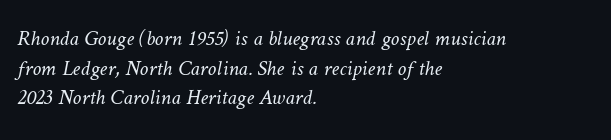
{"bold": "no", "underline": "no", "align": "left", "line_spacing": "normal", "line_spacing_ratio": 1.35, "letter_spacing": "normal", "letter_spacing_em": 0.0, "glyph_px": 22}
